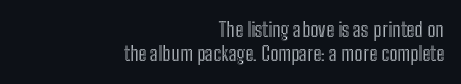
The image shows 20 px text type, upright; set right-aligned, line spacing 1.22x, normal letter spacing, not underlined.
